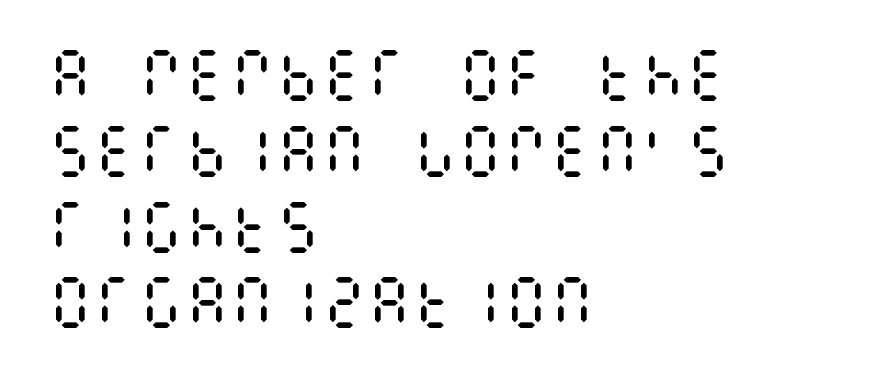
Compared with typical body copy, the letter spacing here is the same. Is the block centered? No — it sits flush against the left margin. Nope, not italic — everything's standing straight. A quiet, ordinary-to-light weight characterises the typeface. The leading is moderate, giving the passage an even texture. Any mark beneath the type? The region is blank.
